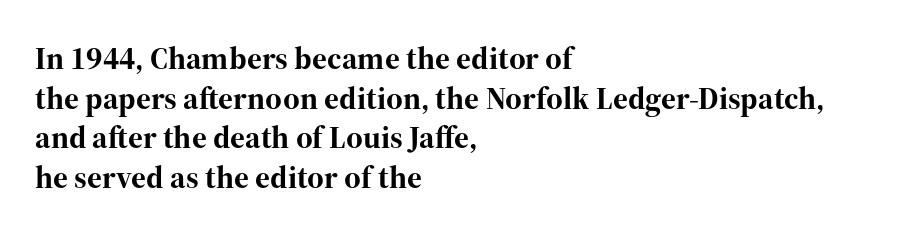
Q: Is the text bold? A: Yes.
Q: Is the text italic (slanted)? A: No, it is upright.
Q: Is the typeface a serif or a sans-serif typeface? A: Serif.
Q: Is the text underlined? A: No.
Q: How is the paragraph aligned? A: Left-aligned.
Q: Is the spacing between letters normal or unusually wide? A: Normal.
Q: Width (condensed, normal, or wide)? A: Normal.
Q: Stroke contrast? A: High.
Q: x-height? A: Medium.
Q: Monospaced? A: No.
